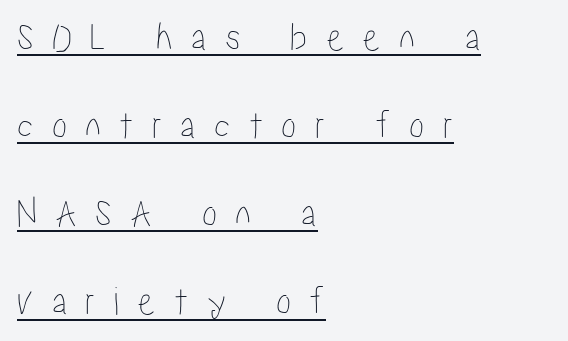
Does the leading feel generous? Absolutely, it's lavish. Character widths vary here, with narrow letters taking less room than wide ones. Alignment: flush left. Short note: letters widely spaced. No italicization has been applied; the sample stays upright.
